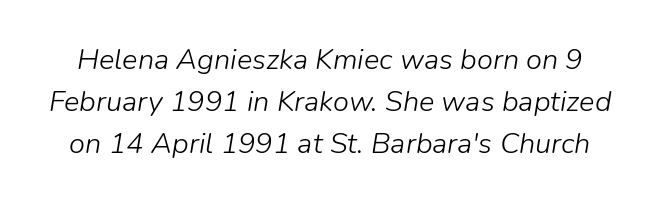
{"italic": "yes", "lean": "right", "slant_degrees": 9, "bold": "no", "weight": "light", "width": "normal", "stroke_contrast": "low", "x_height": "medium", "monospaced": "no", "underline": "no", "line_spacing": "normal", "line_spacing_ratio": 1.45, "letter_spacing": "normal", "letter_spacing_em": 0.0, "glyph_px": 29}
